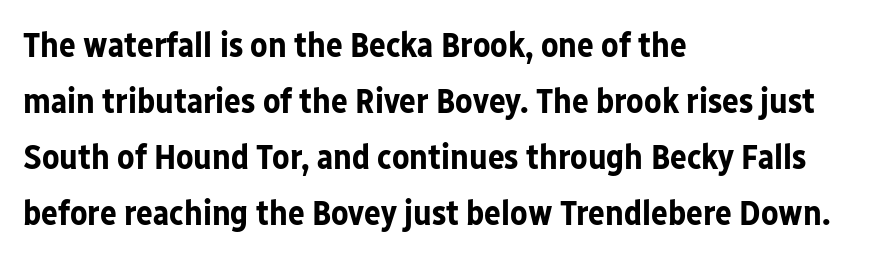
Q: Is the text bold? A: Yes.
Q: Is the text italic (slanted)? A: No, it is upright.
Q: Is the typeface a serif or a sans-serif typeface? A: Sans-serif.
Q: Is the text underlined? A: No.
Q: How is the paragraph aligned? A: Left-aligned.
Q: Is the spacing between letters normal or unusually wide? A: Normal.
Q: Is the spacing between lines tight, normal or loose? A: Normal.
Q: Width (condensed, normal, or wide)? A: Normal.
Q: Stroke contrast? A: Low.
Q: x-height? A: Medium.
Q: Monospaced? A: No.
